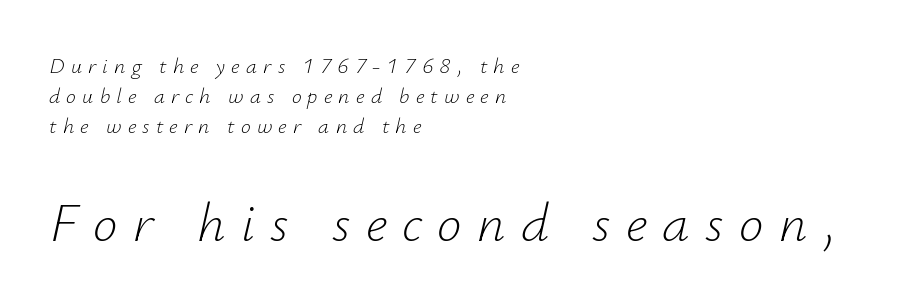
Glance below the letters and you will spot only blank space. The vertical gap from one line to the next is medium. The specimen reads as italic at a glance. Look at the tracking — it's clearly loosened, letters drifting apart. Caption: face not bold, strokes unweighted. Horizontal alignment here is leftward, the default for most running prose.
